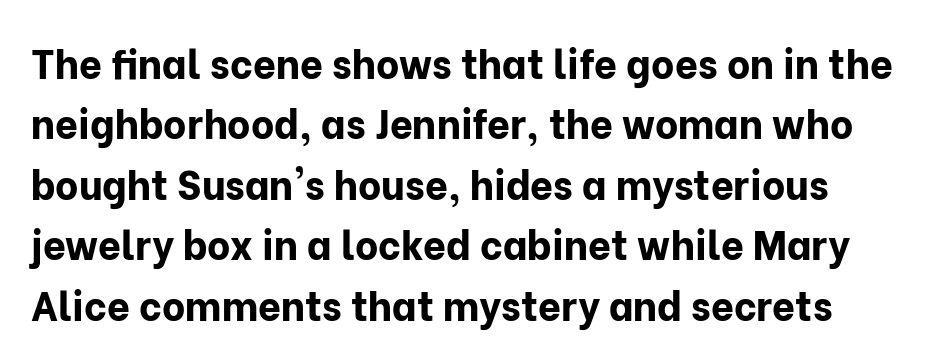
The glyphs have the mass of a bold cut. The typeface chosen for these lines omits serifs. Lines of text with bare space underneath. It's the straight-up-and-down kind of type. The rendering uses a moderate line-height, typical for paragraphs. Is this a fixed-width face? No — the glyphs have proportional, varying widths.
